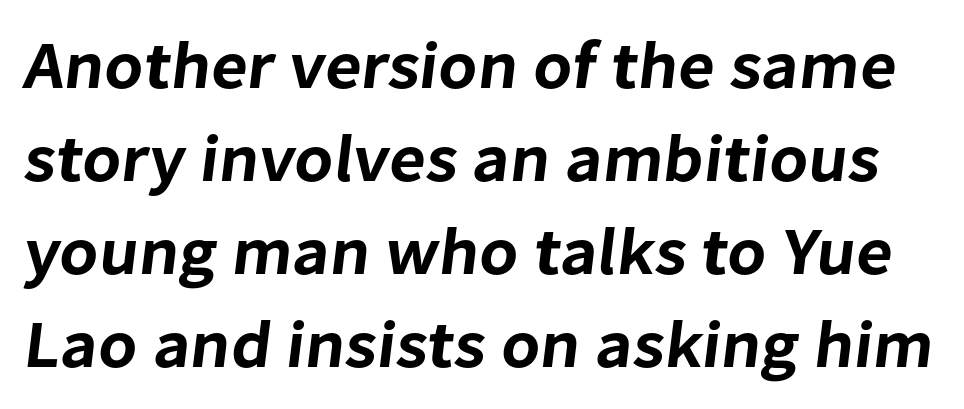
The face used here is proportionally spaced, like ordinary book or web type. Letters rest on an invisible, unmarked baseline. The text was rendered using a sans face with plain stroke endings. How would I describe the line gaps? Plain and ordinary. Nobody touched the tracking dial on this one.
